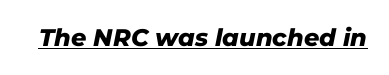
In terms of weight, the rendering is a true, heavy bold. The letters sit at their default tracking, neither squeezed nor spread. Honestly, the underline is the first thing you notice here. Observe the lean: these are italic letterforms.
